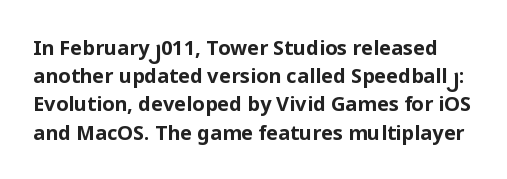
Q: Is the text bold? A: Yes.
Q: Is the text italic (slanted)? A: No, it is upright.
Q: Is the text underlined? A: No.
Q: Is the spacing between letters normal or unusually wide? A: Normal.
Q: Is the spacing between lines tight, normal or loose? A: Normal.
